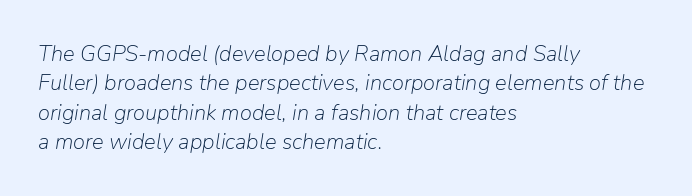
The letters are slanted; this is an italic face. Is this a heavy cut? Hardly; it is regular or lighter. The passage shown has conventional tracking throughout. Horizontal bands of white between lines are of average thickness. This sample is left-justified, so line endings fall wherever the words run out. Anything drawn beneath the words? Only blank space.
